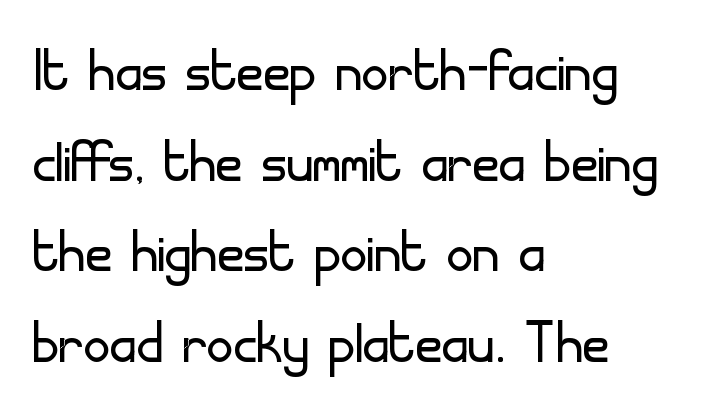
Each letter's strokes conclude bluntly, with no projecting serifs. Rule under the text: the space is simply empty. Stems here are at most as thick as an everyday book face. Between one letter and the next there's only the usual sliver of space. Think of a printed novel: that variable character pitch is what you see here.
